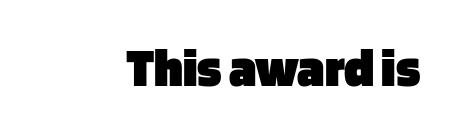
Q: Is the text bold? A: Yes.
Q: Is the text italic (slanted)? A: No, it is upright.
Q: Is the typeface a serif or a sans-serif typeface? A: Sans-serif.
Q: Is the text underlined? A: No.
Q: Is the spacing between letters normal or unusually wide? A: Normal.
Q: Width (condensed, normal, or wide)? A: Normal.
Q: Stroke contrast? A: Low.
Q: x-height? A: Large.
Q: Monospaced? A: No.
